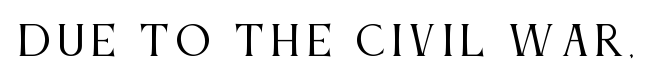
Does the type have serifs? Yes, each stem ends in a small foot. Weight: regular or lighter. The rendering uses natural spacing where letterforms have individual widths. A roman cut, with each character standing at attention. This rendering features lettering with no underline.
